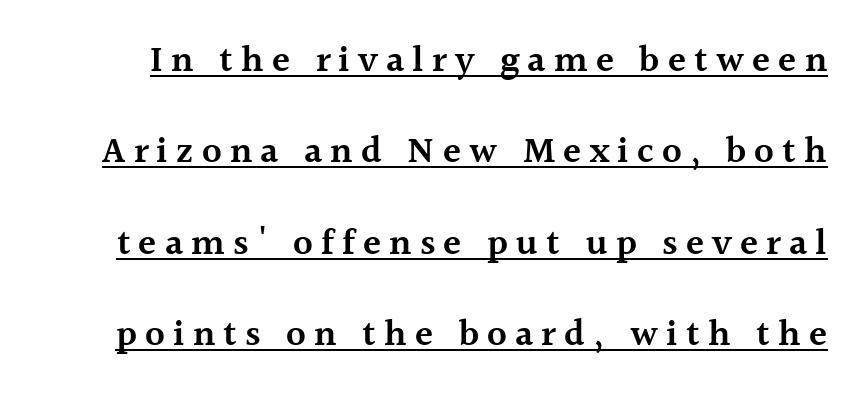
{"serif": "yes", "italic": "no", "bold": "semi", "weight": "semibold", "width": "normal", "x_height": "medium", "monospaced": "no", "underline": "yes", "line_spacing": "loose", "line_spacing_ratio": 2.47, "letter_spacing": "wide", "letter_spacing_em": 0.22, "glyph_px": 37}
